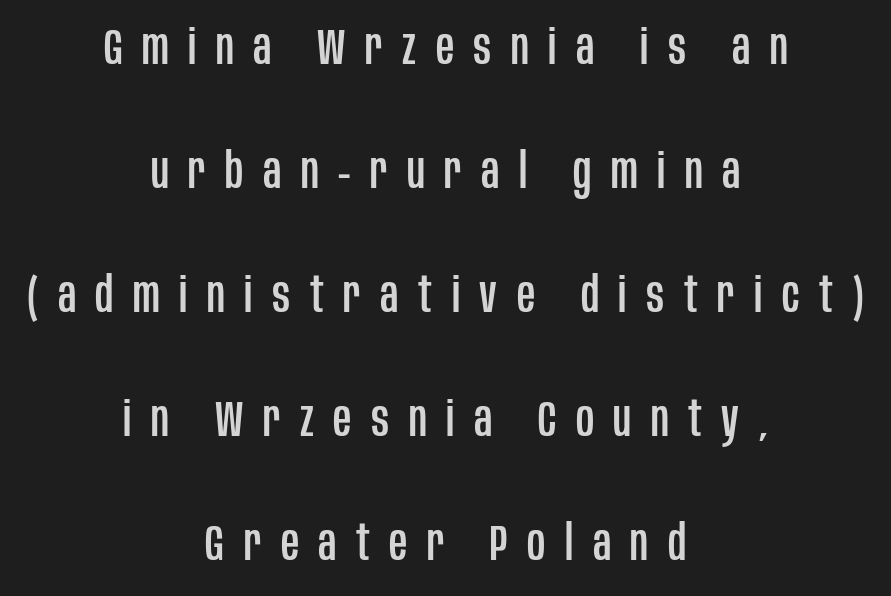
{"serif": "no", "italic": "no", "width": "condensed", "stroke_contrast": "low", "x_height": "large", "monospaced": "no", "underline": "no", "align": "center", "line_spacing": "loose", "line_spacing_ratio": 2.48, "letter_spacing": "wide", "letter_spacing_em": 0.39, "glyph_px": 50}
